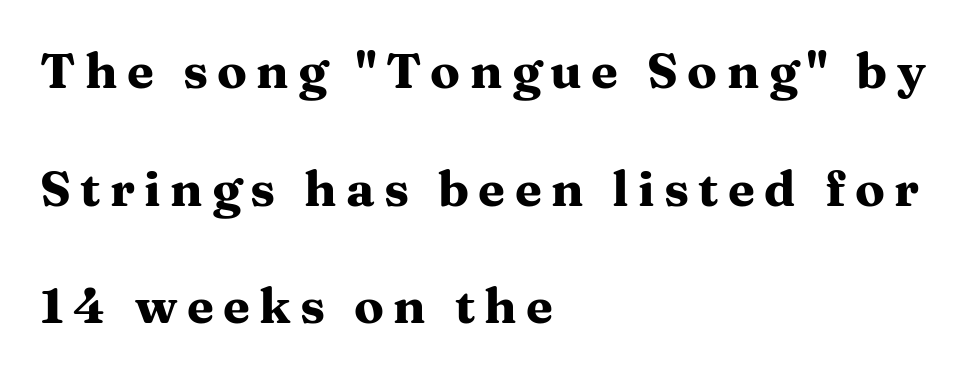
Q: Is the text bold? A: Yes.
Q: Is the text italic (slanted)? A: No, it is upright.
Q: Is the typeface a serif or a sans-serif typeface? A: Serif.
Q: Is the text underlined? A: No.
Q: How is the paragraph aligned? A: Left-aligned.
Q: Is the spacing between lines tight, normal or loose? A: Loose.
Q: Width (condensed, normal, or wide)? A: Wide.
Q: Stroke contrast? A: Medium.
Q: x-height? A: Medium.
Q: Monospaced? A: No.
